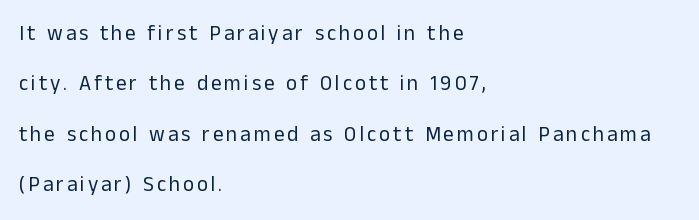
Q: Is the text bold? A: No.
Q: Is the text italic (slanted)? A: No, it is upright.
Q: Is the text underlined? A: No.
Q: How is the paragraph aligned? A: Left-aligned.
Q: Is the spacing between lines tight, normal or loose? A: Loose.
